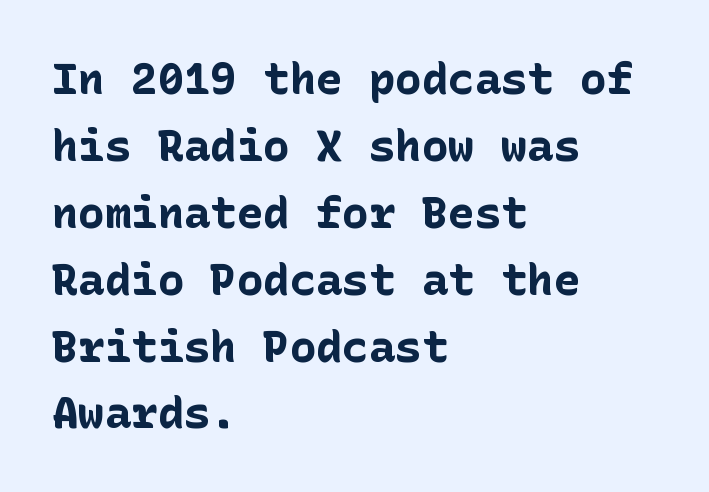
The image shows 44 px bold sans-serif type, upright; set left-aligned, normal line spacing (1.52x), normal letter spacing, not underlined; low stroke contrast and a medium x-height.
